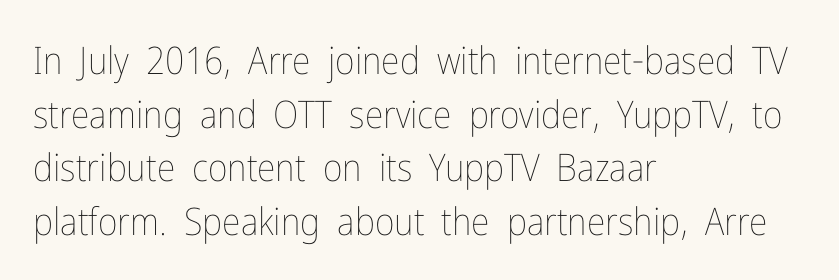
Q: Is the text bold? A: No.
Q: Is the text italic (slanted)? A: No, it is upright.
Q: Is the text underlined? A: No.
Q: How is the paragraph aligned? A: Left-aligned.
Q: Is the spacing between letters normal or unusually wide? A: Normal.
Q: Is the spacing between lines tight, normal or loose? A: Normal.
Q: Width (condensed, normal, or wide)? A: Condensed.
Q: Stroke contrast? A: Low.
Q: x-height? A: Medium.
Q: Monospaced? A: No.
